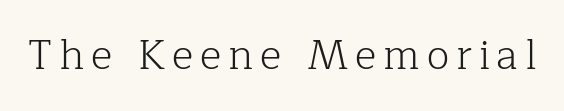
The image shows 41 px light serif type, upright; set not underlined; low stroke contrast and a medium x-height.
